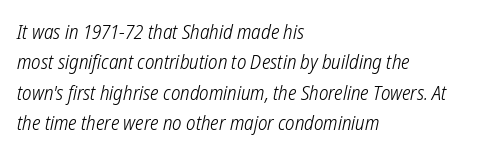
{"bold": "no", "underline": "no", "align": "left", "line_spacing": "normal", "line_spacing_ratio": 1.52, "letter_spacing": "normal", "letter_spacing_em": 0.0, "glyph_px": 20}
